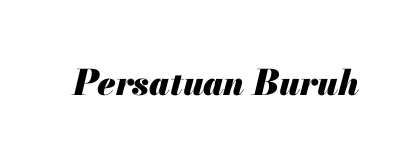
{"italic": "yes", "lean": "right", "slant_degrees": 13, "bold": "yes", "weight": "heavy", "width": "normal", "stroke_contrast": "medium", "x_height": "small", "monospaced": "no", "underline": "no", "letter_spacing": "normal", "letter_spacing_em": 0.0, "glyph_px": 35}
